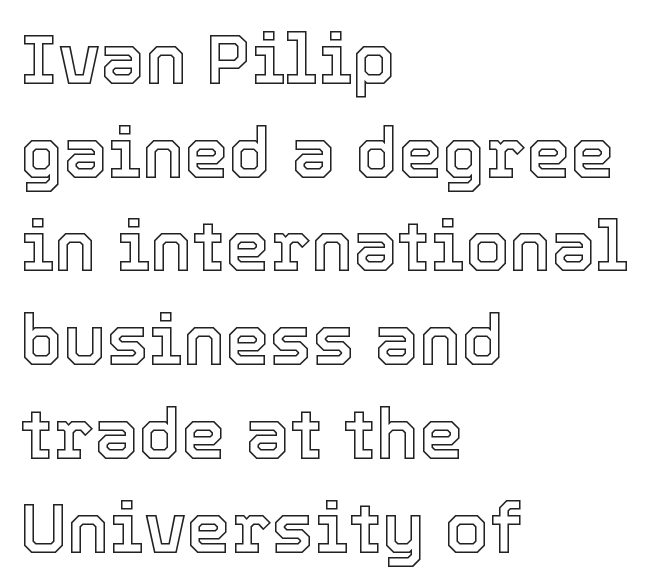
{"italic": "no", "width": "normal", "x_height": "medium", "monospaced": "no", "underline": "no", "align": "left", "line_spacing": "normal", "line_spacing_ratio": 1.32, "letter_spacing": "normal", "letter_spacing_em": 0.0, "glyph_px": 71}
